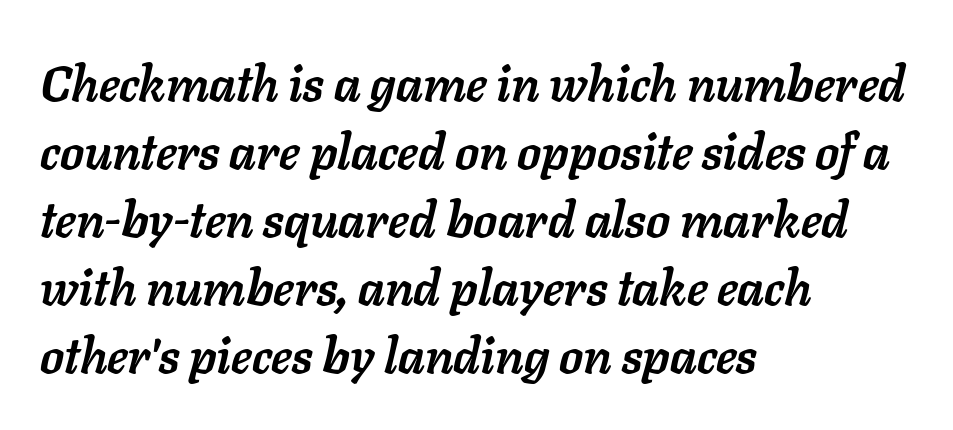
The image shows 49 px semibold type, italic (leaning right); set left-aligned, normal line spacing (1.39x), normal letter spacing, not underlined; low stroke contrast and a medium x-height.
